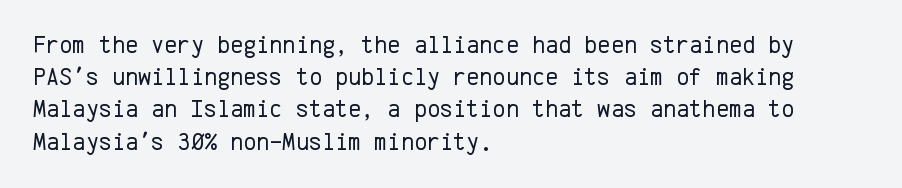
The image shows 25 px text type, upright; set left-aligned, normal line spacing (1.29x), normal letter spacing, not underlined.
